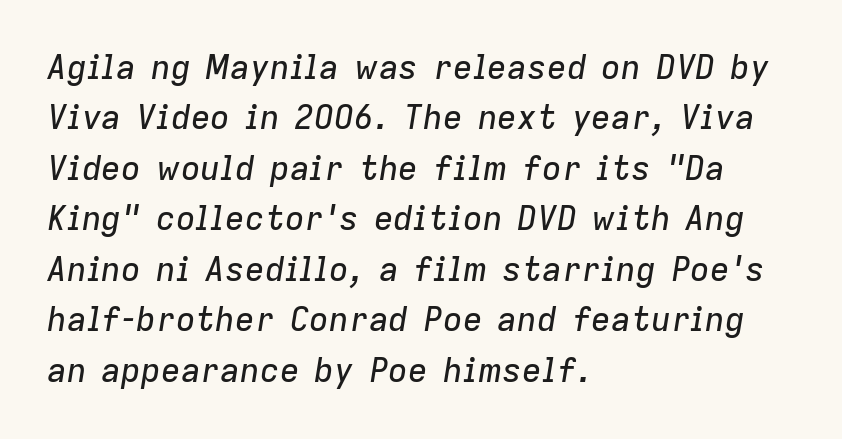
The image shows 33 px text type, italic (leaning right); set left-aligned, normal line spacing (1.53x), normal letter spacing, not underlined; low stroke contrast and a medium x-height.
